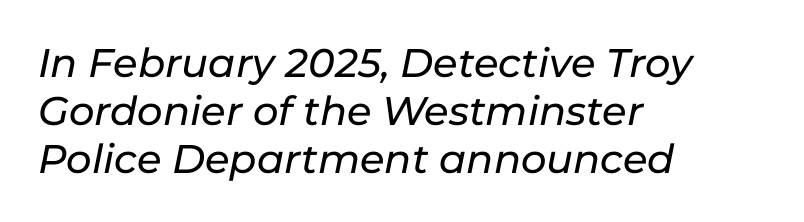
Q: Is the text italic (slanted)? A: Yes, it leans right by about 11 degrees.
Q: Is the text underlined? A: No.
Q: How is the paragraph aligned? A: Left-aligned.
Q: Is the spacing between letters normal or unusually wide? A: Normal.
Q: Width (condensed, normal, or wide)? A: Normal.
Q: Stroke contrast? A: Low.
Q: x-height? A: Medium.
Q: Monospaced? A: No.
